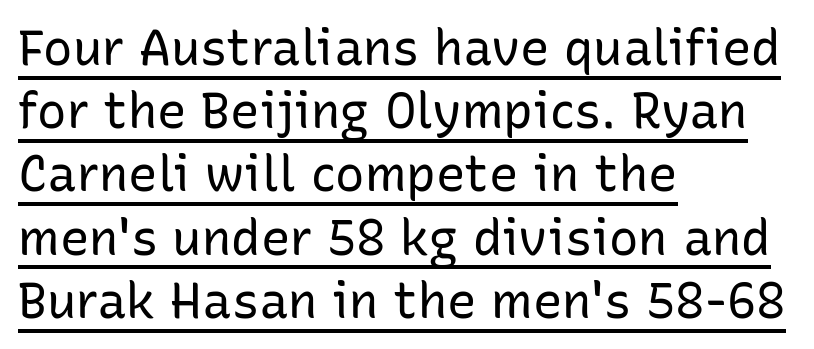
Q: Is the text bold? A: No.
Q: Is the text italic (slanted)? A: No, it is upright.
Q: Is the typeface a serif or a sans-serif typeface? A: Sans-serif.
Q: Is the text underlined? A: Yes.
Q: How is the paragraph aligned? A: Left-aligned.
Q: Is the spacing between letters normal or unusually wide? A: Normal.
Q: Is the spacing between lines tight, normal or loose? A: Normal.
Q: Width (condensed, normal, or wide)? A: Normal.
Q: Stroke contrast? A: Low.
Q: x-height? A: Medium.
Q: Monospaced? A: No.
